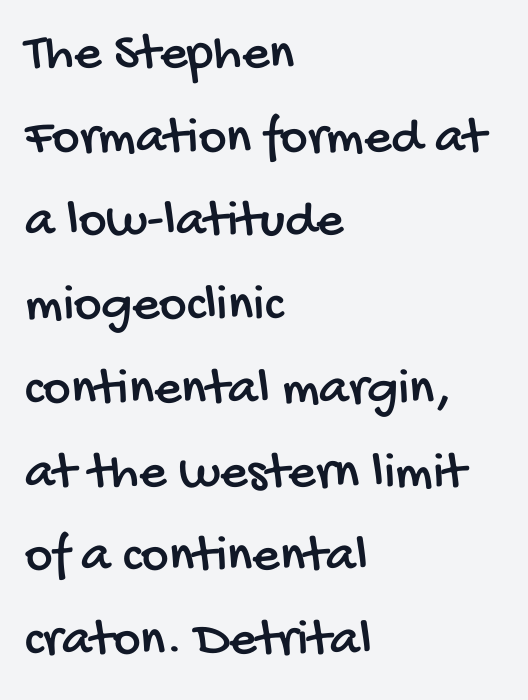
Q: Is the typeface a serif or a sans-serif typeface? A: Sans-serif.
Q: Is the text underlined? A: No.
Q: How is the paragraph aligned? A: Left-aligned.
Q: Is the spacing between letters normal or unusually wide? A: Normal.
Q: Is the spacing between lines tight, normal or loose? A: Normal.
Q: Width (condensed, normal, or wide)? A: Condensed.
Q: Stroke contrast? A: Low.
Q: x-height? A: Large.
Q: Monospaced? A: No.
